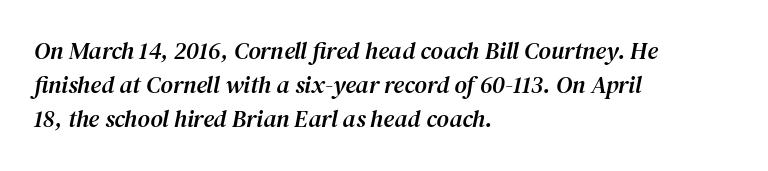
{"italic": "yes", "lean": "right", "slant_degrees": 12, "underline": "no", "align": "left", "line_spacing": "normal", "line_spacing_ratio": 1.42, "letter_spacing": "normal", "letter_spacing_em": 0.0, "glyph_px": 24}
